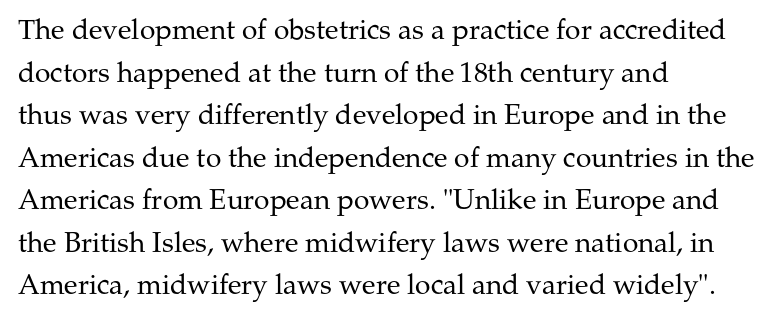
{"serif": "yes", "italic": "no", "bold": "no", "weight": "regular", "width": "normal", "stroke_contrast": "medium", "x_height": "medium", "monospaced": "no", "underline": "no", "align": "left", "line_spacing": "normal", "line_spacing_ratio": 1.52, "letter_spacing": "normal", "letter_spacing_em": 0.0, "glyph_px": 28}
